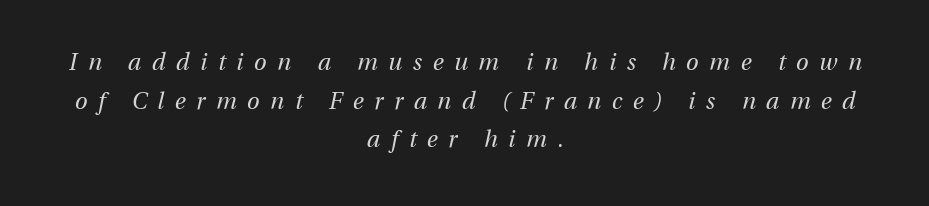
The strokes are not fattened; the text isn't bold. Anything drawn beneath the words? Only blank space. Observe the wide spacing: letters keep a clear distance from each other. Does the copy run flush right? No — it is centered line by line.
